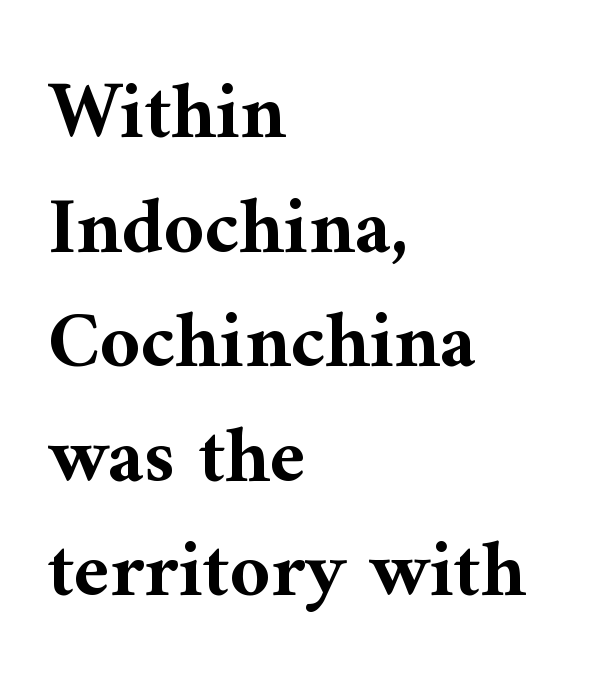
The image shows 79 px bold serif type, upright; set left-aligned, normal line spacing (1.45x), normal letter spacing, not underlined; medium stroke contrast and a medium x-height.
